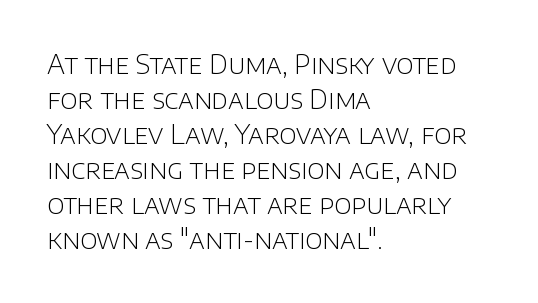
How are the letters spaced? Ordinarily, with no added tracking. Has an underline been added? It has not. Honestly, the row spacing looks completely unremarkable. The font is comparable to plain body text, perhaps lighter. Visually the block forms a straight wall on the left and a jagged coastline on the right.
